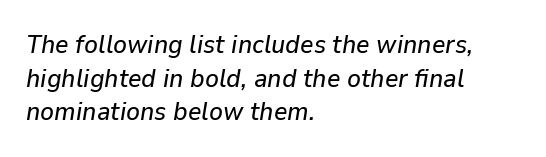
The rendering keeps characters at their native spacing. The space between consecutive lines is moderate. This sample uses an oblique cut, with every glyph tilted off the vertical. A bare baseline throughout the passage.
